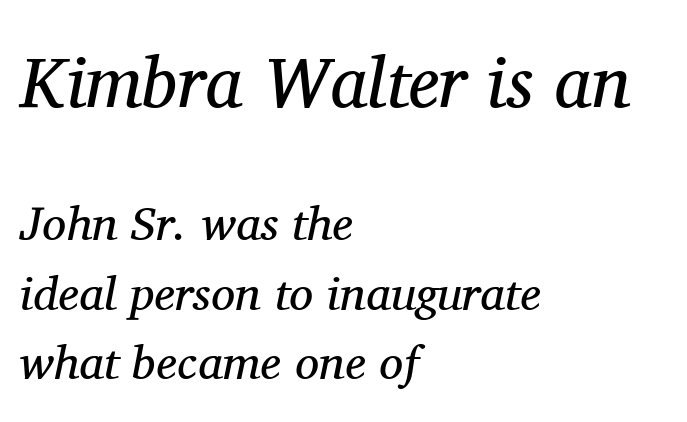
The image shows 72 px regular-weight serif type, italic (leaning right); set left-aligned, normal line spacing (1.45x), normal letter spacing, not underlined; the first (top) block is 1.5x larger; medium stroke contrast and a medium x-height.
